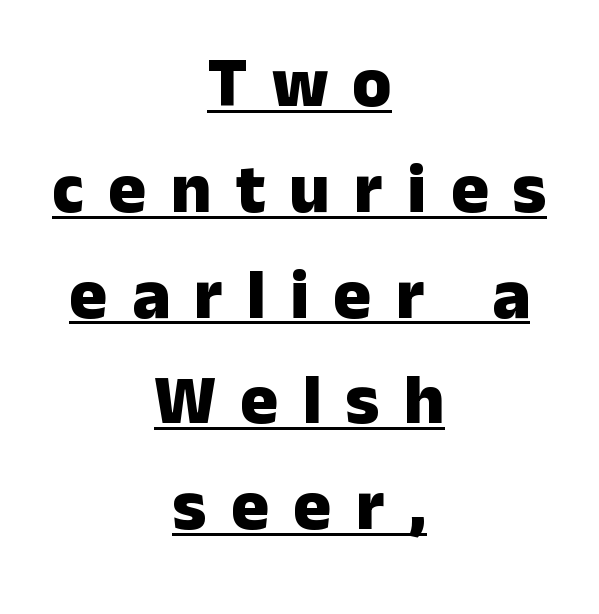
{"serif": "no", "italic": "no", "bold": "yes", "weight": "heavy", "width": "normal", "stroke_contrast": "low", "x_height": "medium", "monospaced": "no", "underline": "yes", "align": "center", "line_spacing": "normal", "line_spacing_ratio": 1.49, "letter_spacing": "wide", "letter_spacing_em": 0.34, "glyph_px": 71}
